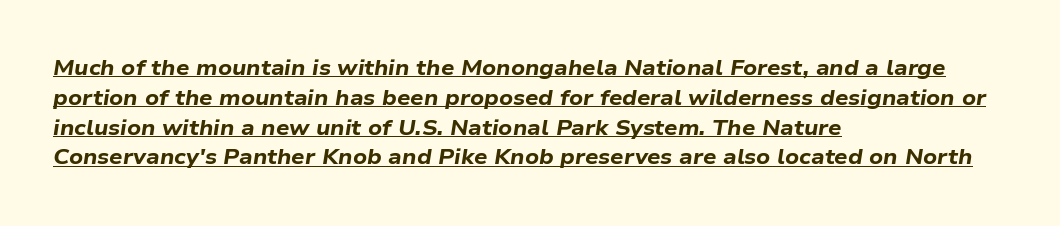
The image shows 21 px bold type, italic (leaning right); set left-aligned, normal line spacing (1.42x), normal letter spacing, underlined.
